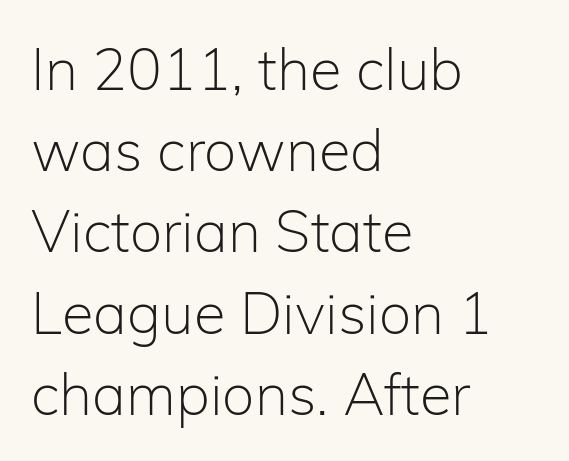
The ragged edge is on the right, which tells us the setting is flush left. Think of a printed novel: that variable character pitch is what you see here. The typeface has the unassuming heft of standard copy or less. These lines sit exactly where default settings would place them. The rendering shows plain stroke endings on the letterforms — a sans-serif design.
